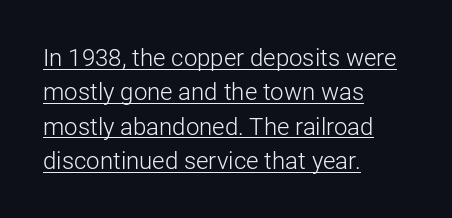
The image shows 24 px text type, upright; set left-aligned, normal line spacing (1.43x), normal letter spacing, underlined.
